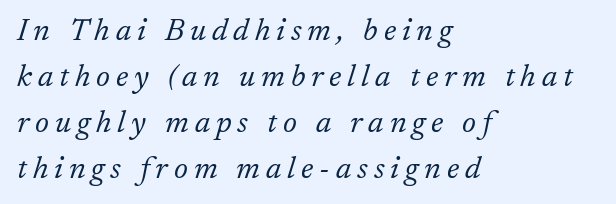
Q: Is the text bold? A: No.
Q: Is the text italic (slanted)? A: Yes, it leans right by about 17 degrees.
Q: Is the typeface a serif or a sans-serif typeface? A: Serif.
Q: Is the text underlined? A: No.
Q: How is the paragraph aligned? A: Left-aligned.
Q: Is the spacing between lines tight, normal or loose? A: Normal.
Q: Width (condensed, normal, or wide)? A: Normal.
Q: Stroke contrast? A: Low.
Q: x-height? A: Medium.
Q: Monospaced? A: No.
